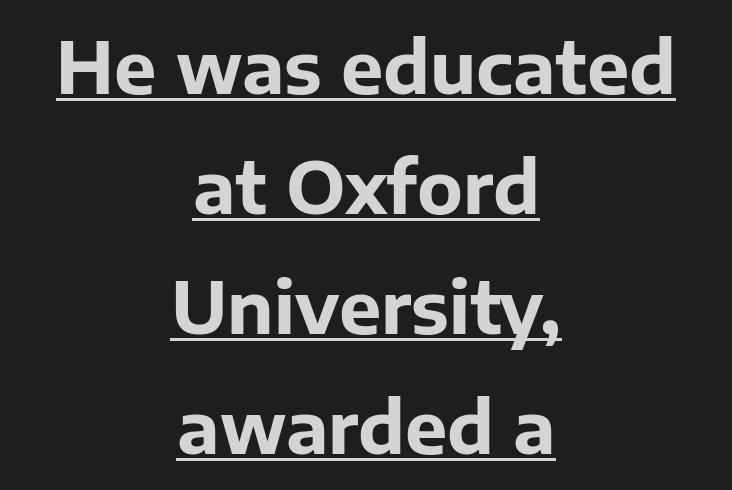
{"serif": "no", "italic": "no", "bold": "yes", "weight": "bold", "width": "normal", "stroke_contrast": "low", "x_height": "medium", "monospaced": "no", "underline": "yes", "align": "center", "line_spacing": "normal", "line_spacing_ratio": 1.69, "letter_spacing": "normal", "letter_spacing_em": 0.0, "glyph_px": 71}
